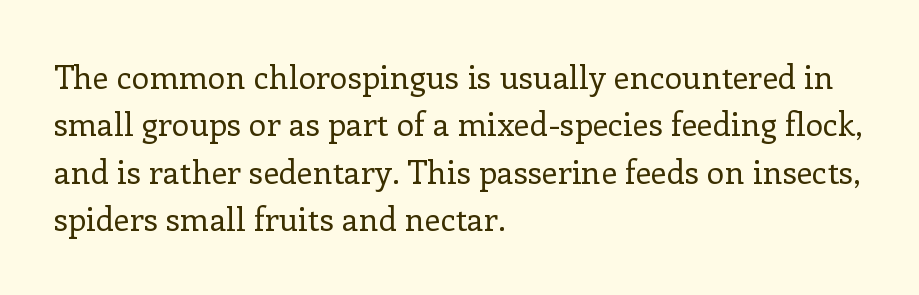
Regarding serifs, this sample has them. The string is rendered with underlining switched off. The passage shown is typed in a proportional face where columns would drift. The type sits square on the baseline with zero lean. The rows are spaced the way most documents space them.
